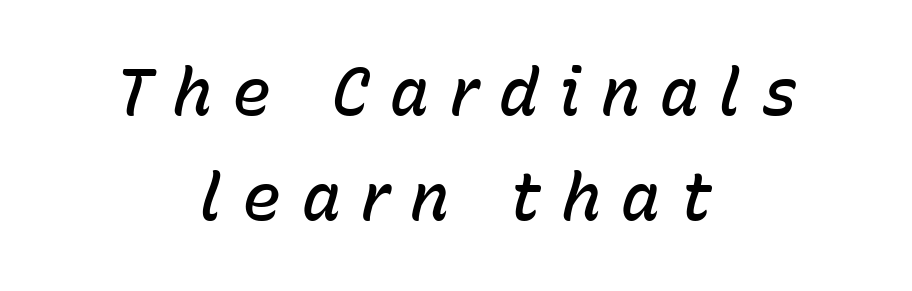
The axis of the letterforms is tilted away from vertical. Underline: absent. You could not count columns in this text — the font is proportionally spaced. Baseline-to-baseline distance is the conventional proportion of letter height. Typeset on center — no edge is straight.
